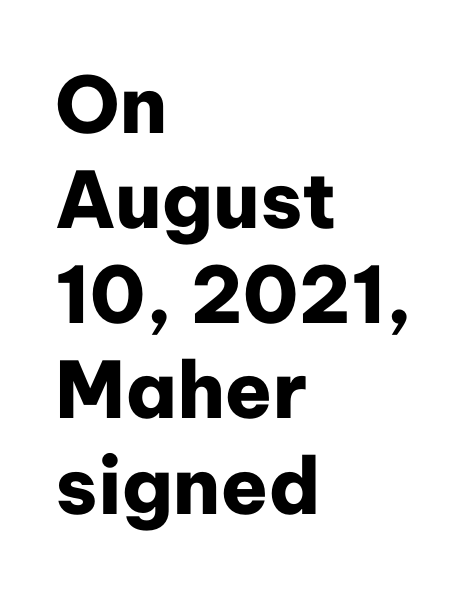
Caption: bold face, heavy strokes. These lines are rendered in a variable-pitch font. Nope, not italic — everything's standing straight. One-word summary of the alignment: left. Between one letter and the next there's only the usual sliver of space. Type style note: lacks serifs.
